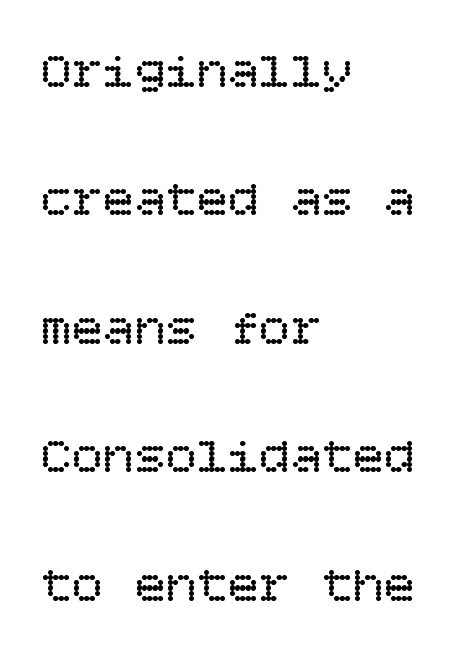
Q: Is the text bold? A: No.
Q: Is the text italic (slanted)? A: No, it is upright.
Q: Is the text underlined? A: No.
Q: How is the paragraph aligned? A: Left-aligned.
Q: Is the spacing between letters normal or unusually wide? A: Normal.
Q: Is the spacing between lines tight, normal or loose? A: Loose.
Q: Width (condensed, normal, or wide)? A: Normal.
Q: Stroke contrast? A: Low.
Q: x-height? A: Large.
